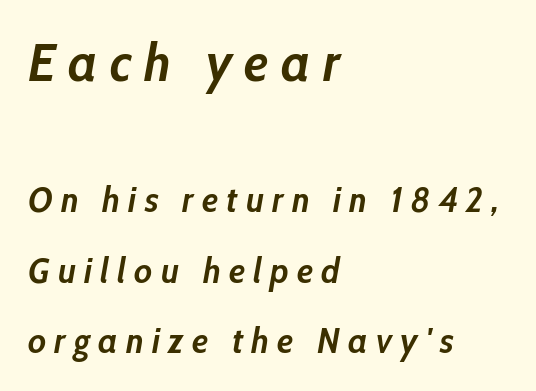
Q: Is the text bold? A: Yes.
Q: Is the text italic (slanted)? A: Yes, it leans right by about 10 degrees.
Q: Is the text underlined? A: No.
Q: How is the paragraph aligned? A: Left-aligned.
Q: Is the spacing between letters normal or unusually wide? A: Unusually wide.
Q: Is the spacing between lines tight, normal or loose? A: Loose.
Q: Which block of text is set in a larger size, the first (top) or the second (bottom)? A: The first (top) one.
Q: Width (condensed, normal, or wide)? A: Condensed.
Q: Stroke contrast? A: Low.
Q: x-height? A: Medium.
Q: Monospaced? A: No.
